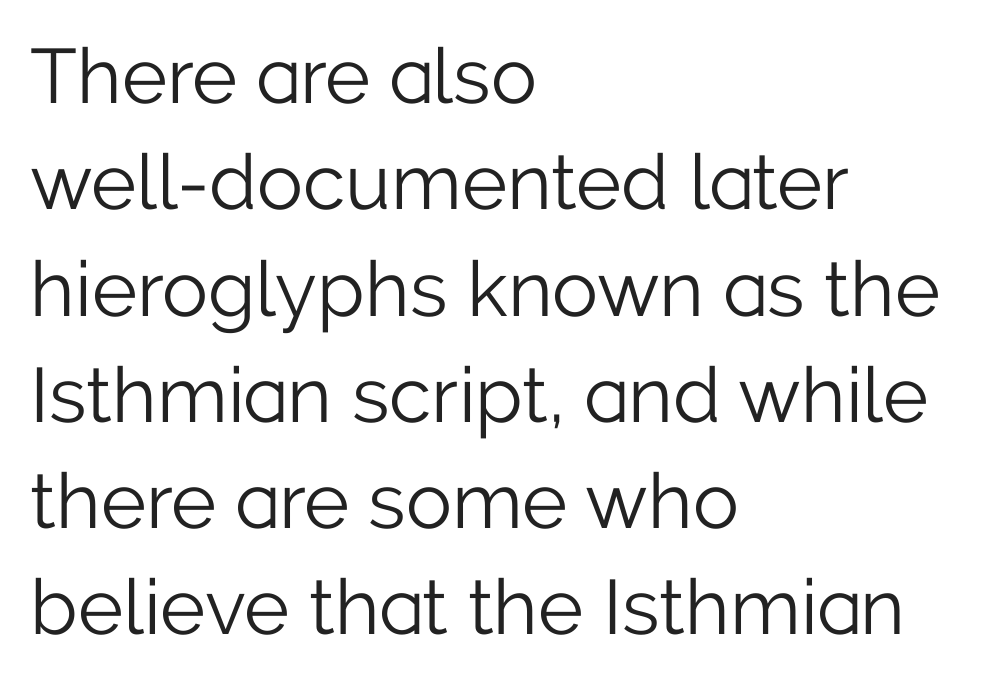
The image shows 77 px light sans-serif type, upright; set left-aligned, normal line spacing (1.38x), normal letter spacing, not underlined; low stroke contrast and a medium x-height.
